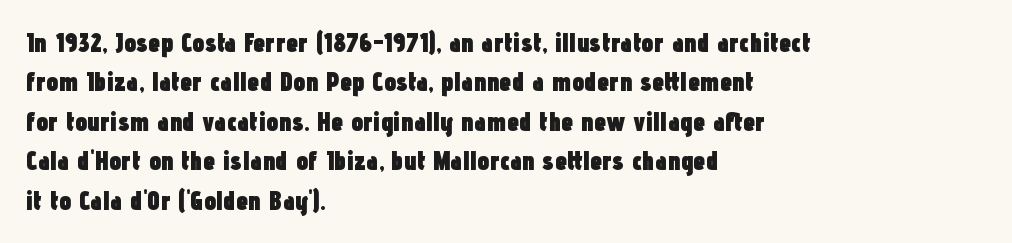
The image shows 27 px bold type, upright; set left-aligned, normal line spacing (1.46x), normal letter spacing, not underlined.
